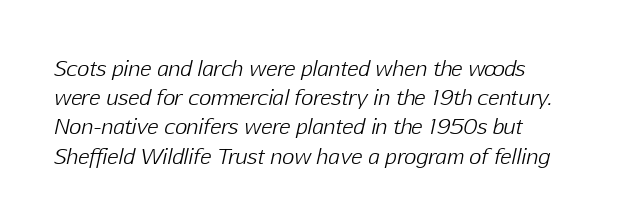
The image shows 21 px text type, italic (leaning right); set left-aligned, normal line spacing (1.39x), normal letter spacing, not underlined.
